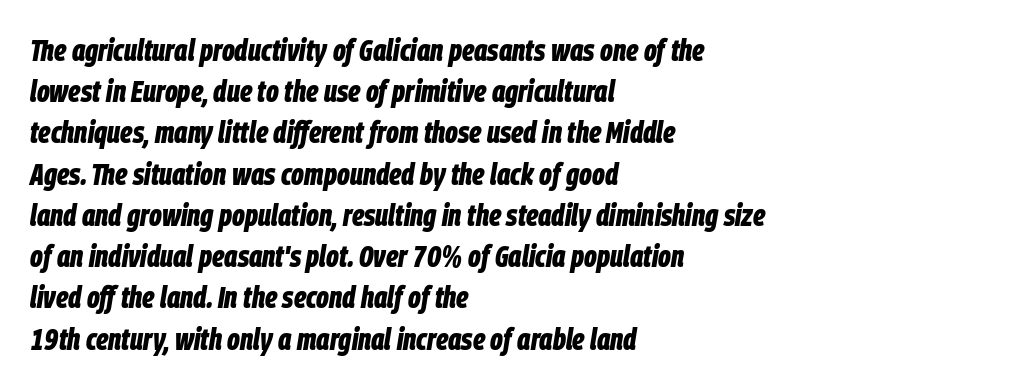
The typesetter chose a ragged-right arrangement here. Posture: slanted. Character widths vary here, with narrow letters taking less room than wide ones. How heavy is the stroke? Heavy — this is a bold.
